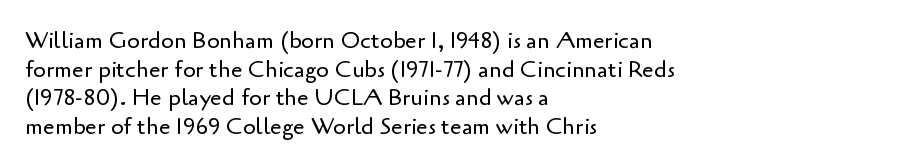
The image shows 23 px text type, upright; set left-aligned, line spacing 1.24x, normal letter spacing, not underlined.
